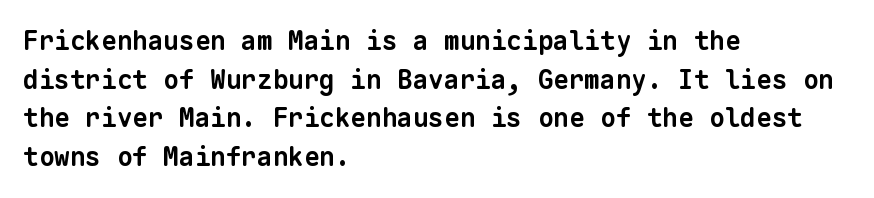
{"bold": "yes", "underline": "no", "align": "left", "line_spacing": "normal", "line_spacing_ratio": 1.49, "letter_spacing": "normal", "letter_spacing_em": 0.0, "glyph_px": 26}
